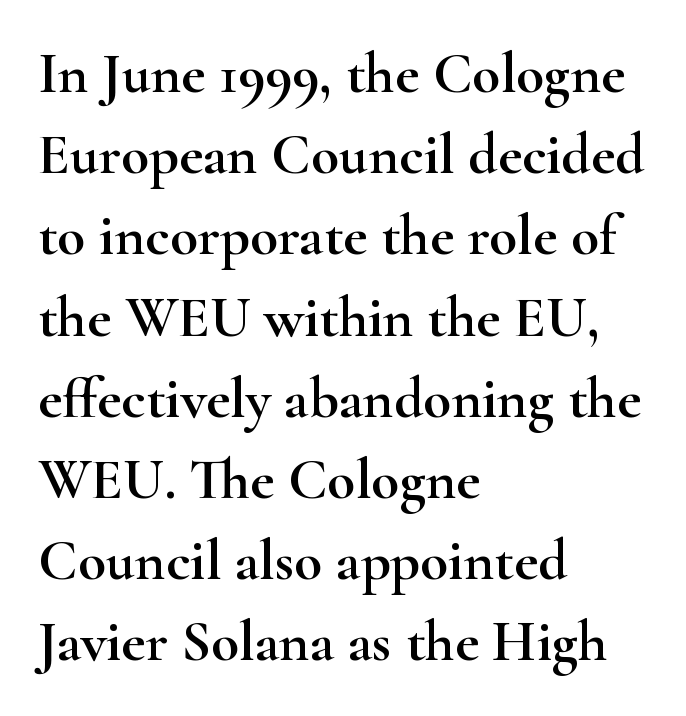
Caption: multi-line text, flush left, ragged right. The strip under each line holds only bare page. Each letter's strokes conclude with small projecting serifs. The rendering keeps characters at their native spacing. Rows of type keep a routine distance in the vertical direction.
